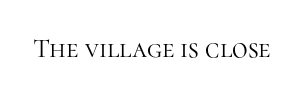
Has an underline been added? It has not. The type is set solid horizontally, with unmodified tracking. The characters are drawn with everyday or finer stroke widths. Every character sits straight up, as roman type does.
